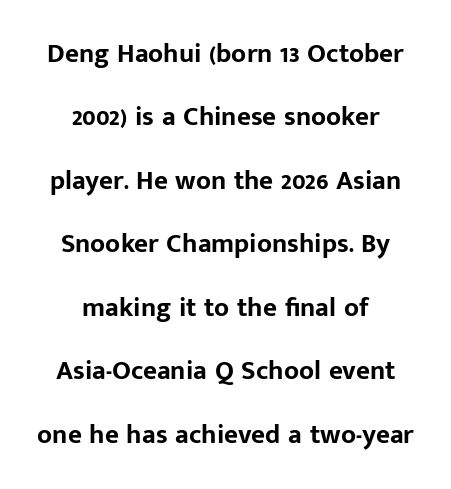
{"italic": "no", "bold": "yes", "underline": "no", "align": "center", "line_spacing": "loose", "line_spacing_ratio": 2.35, "letter_spacing": "normal", "letter_spacing_em": 0.0, "glyph_px": 27}
